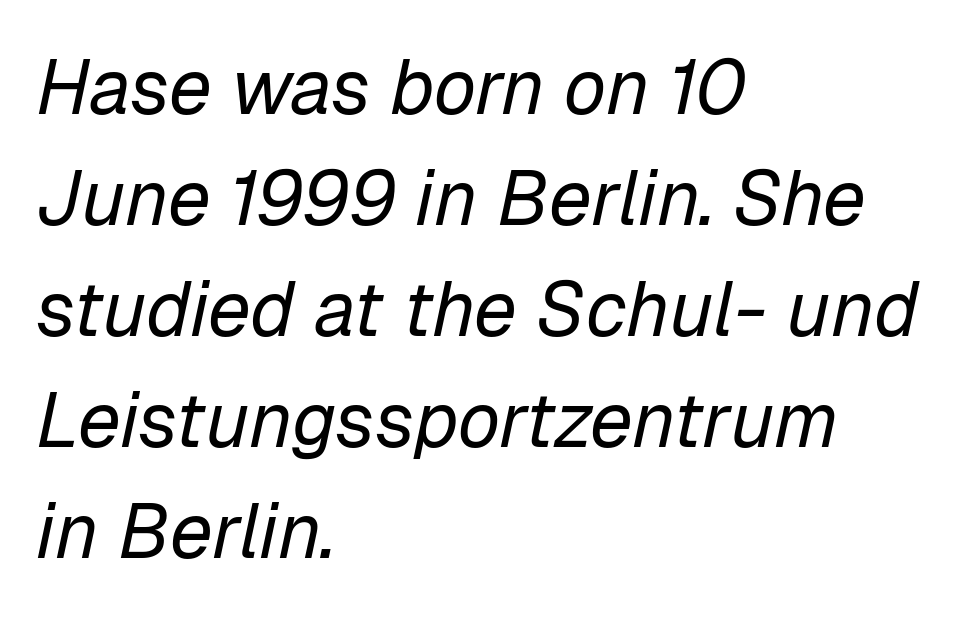
{"italic": "yes", "lean": "right", "slant_degrees": 12, "bold": "no", "weight": "regular", "width": "normal", "stroke_contrast": "low", "x_height": "medium", "monospaced": "no", "underline": "no", "align": "left", "line_spacing": "normal", "line_spacing_ratio": 1.44, "letter_spacing": "normal", "letter_spacing_em": 0.0, "glyph_px": 77}
